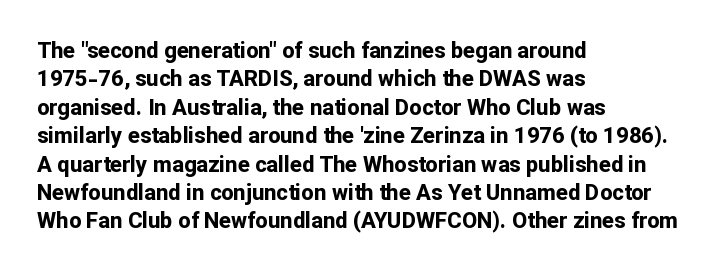
Q: Is the text bold? A: Yes.
Q: Is the text italic (slanted)? A: No, it is upright.
Q: Is the text underlined? A: No.
Q: How is the paragraph aligned? A: Left-aligned.
Q: Is the spacing between letters normal or unusually wide? A: Normal.
Q: Is the spacing between lines tight, normal or loose? A: Normal.
